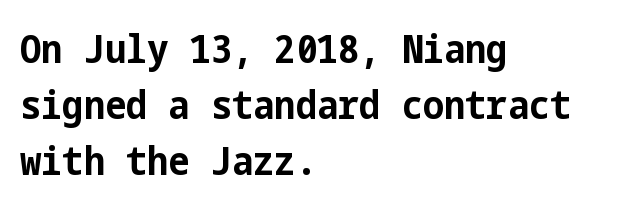
The lines in this sample share a left origin and differ only in where they stop. Characters remain perfectly vertical along every line. The letterforms sit shoulder to shoulder at normal distance. Whoever set this chose a conventional vertical rhythm. A sans-serif font was chosen for this passage.
